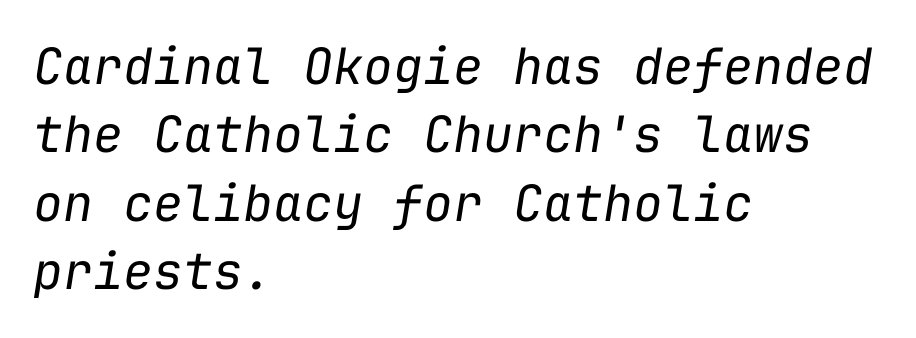
Q: Is the text bold? A: No.
Q: Is the text italic (slanted)? A: Yes, it leans right by about 9 degrees.
Q: Is the text underlined? A: No.
Q: How is the paragraph aligned? A: Left-aligned.
Q: Is the spacing between letters normal or unusually wide? A: Normal.
Q: Is the spacing between lines tight, normal or loose? A: Normal.
Q: Width (condensed, normal, or wide)? A: Normal.
Q: Stroke contrast? A: Low.
Q: x-height? A: Medium.
Q: Monospaced? A: Yes.
